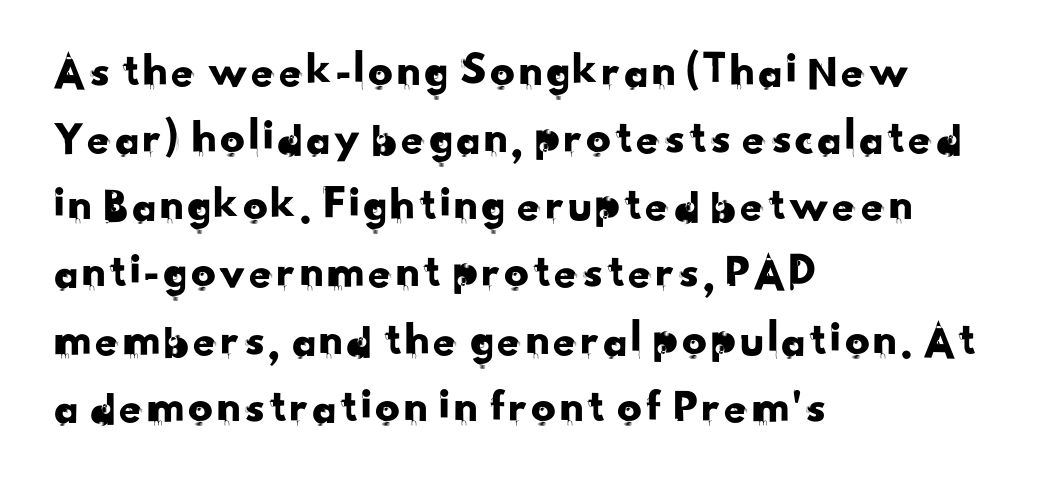
The image shows 49 px sans-serif type; set left-aligned, normal line spacing (1.37x), normal letter spacing, not underlined; low stroke contrast and a small x-height.
